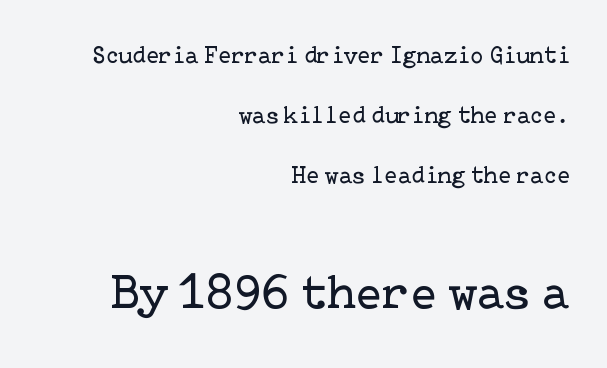
The image shows 49 px regular-weight serif type, upright; set right-aligned, loose line spacing (2.5x), normal letter spacing, not underlined; the second (bottom) block is 2.04x larger; low stroke contrast and a medium x-height.
